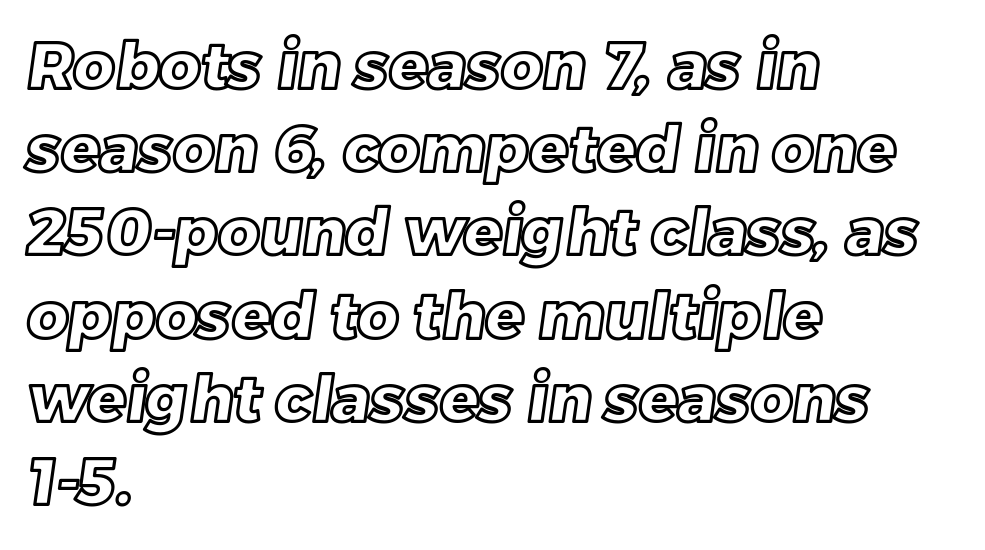
{"width": "normal", "x_height": "large", "monospaced": "no", "underline": "no", "align": "left", "line_spacing": "normal", "line_spacing_ratio": 1.3, "letter_spacing": "normal", "letter_spacing_em": 0.0, "glyph_px": 64}
